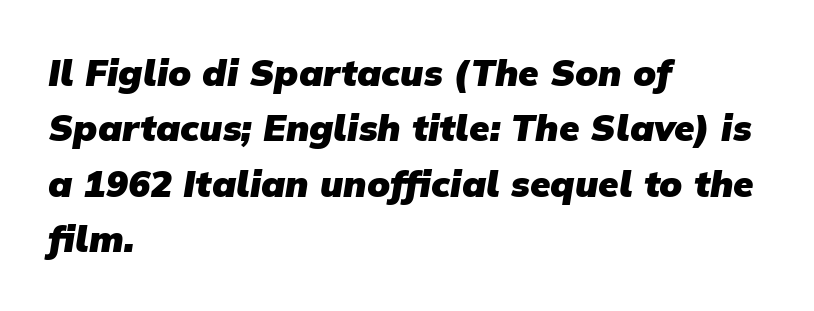
{"serif": "no", "bold": "yes", "weight": "heavy", "width": "normal", "stroke_contrast": "low", "x_height": "medium", "monospaced": "no", "underline": "no", "align": "left", "line_spacing": "normal", "line_spacing_ratio": 1.5, "letter_spacing": "normal", "letter_spacing_em": 0.0, "glyph_px": 37}
